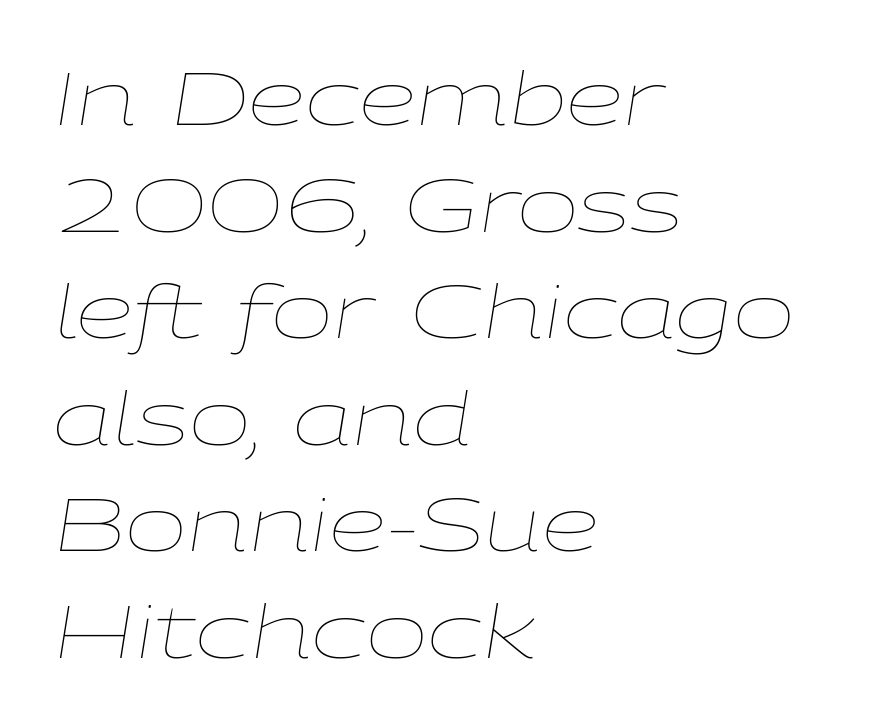
The image shows 74 px thin, wide type, italic (leaning right); set left-aligned, normal line spacing (1.44x), normal letter spacing, not underlined; low stroke contrast and a medium x-height.
